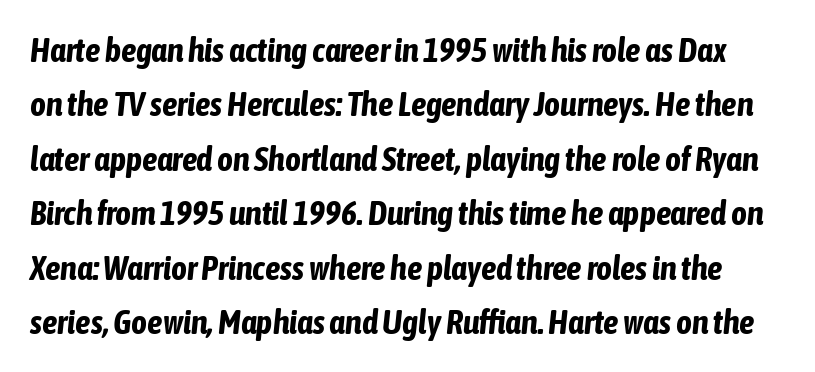
{"italic": "yes", "lean": "right", "slant_degrees": 6, "bold": "yes", "weight": "bold", "width": "condensed", "stroke_contrast": "low", "x_height": "medium", "monospaced": "no", "underline": "no", "line_spacing": "normal", "line_spacing_ratio": 1.6, "letter_spacing": "normal", "letter_spacing_em": 0.0, "glyph_px": 34}
